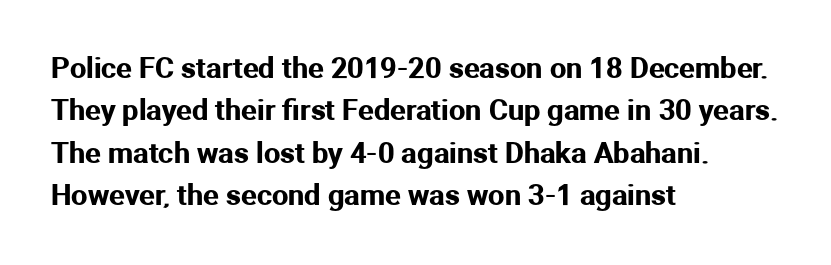
How would I describe the line gaps? Plain and ordinary. Looks like regular typesetting: each glyph gets only the width it needs. Classification — sans serif. Observe the ordinary spacing: letters are neighbours, not strangers. All the whitespace from short lines collects on the right.
